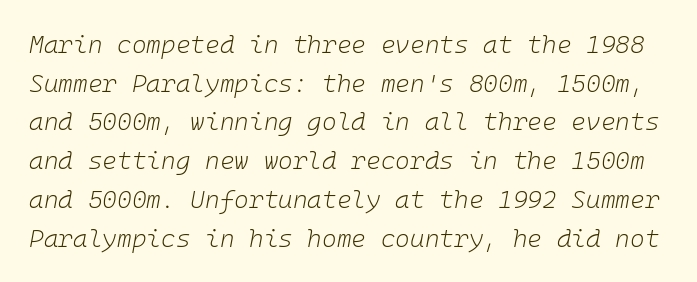
{"italic": "yes", "lean": "right", "slant_degrees": 10, "bold": "no", "underline": "no", "line_spacing": "normal", "line_spacing_ratio": 1.55, "letter_spacing": "normal", "letter_spacing_em": 0.0, "glyph_px": 25}
